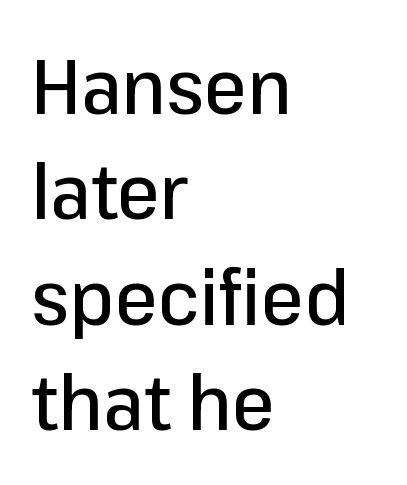
This sample has the flowing, uneven cadence of proportional lettering. Typeset ragged right — the left edge is the straight one. Typographically, this falls in the sans-serif category. Successive baselines arrive at the customary interval. Nobody drew a line under any word here.
